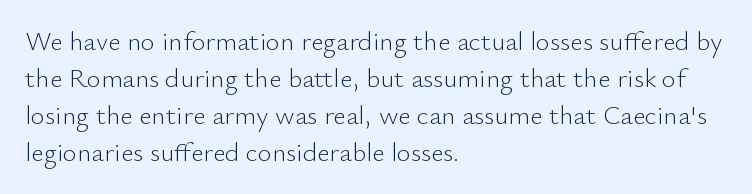
Reading down the block, your eye returns to a fixed left position each line. Tall strokes in this sample are plumb rather than angled. The rendering uses a moderate line-height, typical for paragraphs. This is not heavy type; no bold has been used. Any mark beneath the type? The region is blank. Each word holds together tightly as a unit, with standard inter-letter gaps.
